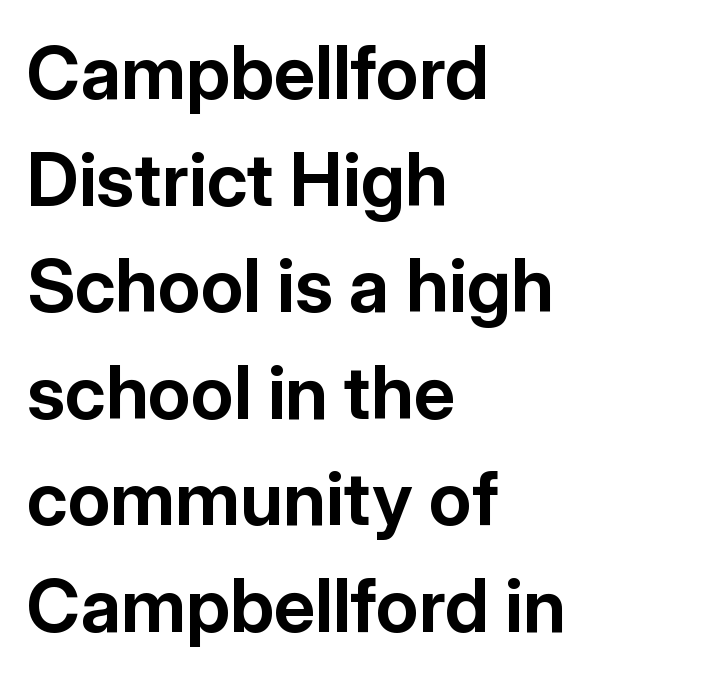
You'd pick this weight for a headline — it's a proper bold. Letter spacing: default. Casual observation: everything's shoved over to the left. These lines were composed using upright roman letters.
